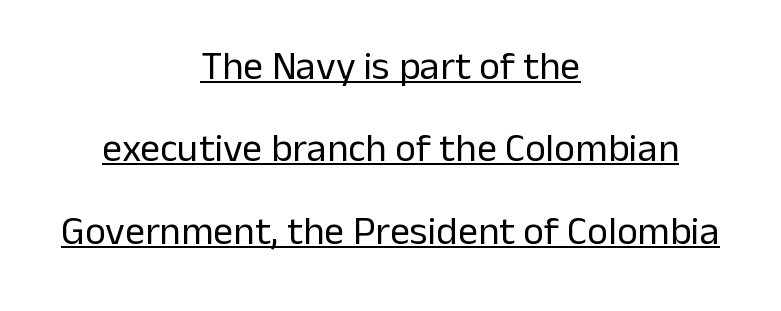
Each stroke keeps to a modest, everyday thickness or less. What decoration does the sample have? An underline. Letter spacing: default. The compositor balanced each line on the midline. Proportional: the letters do not fall into vertical columns.
